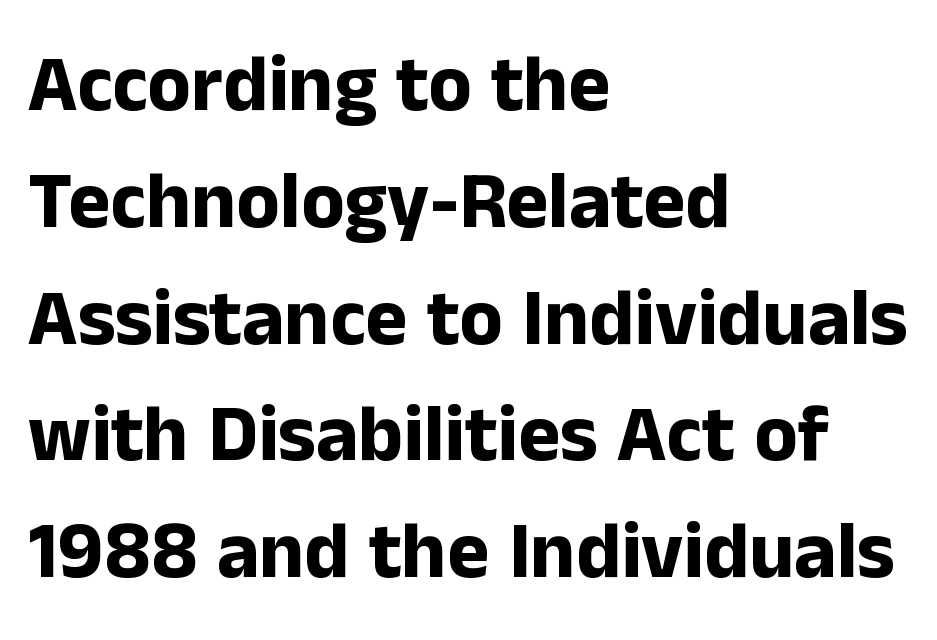
Stroke terminals: plain, sans-serif. The glyphs are unaccompanied by any horizontal stroke below them. How would I describe the line gaps? Plain and ordinary. Characters remain perfectly vertical along every line.
